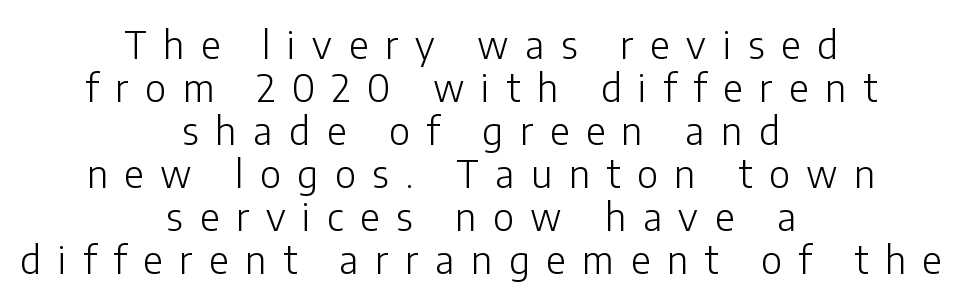
The image shows 38 px light sans-serif type, upright; set centered, tight line spacing (1.13x), unusually wide letter spacing (+0.44 em), not underlined; low stroke contrast and a medium x-height.
